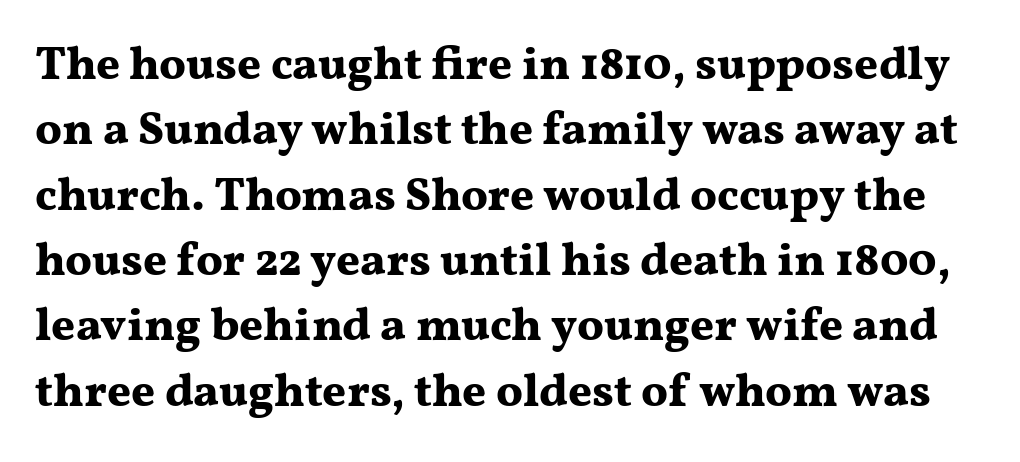
{"serif": "yes", "italic": "no", "bold": "yes", "weight": "bold", "width": "wide", "stroke_contrast": "medium", "x_height": "medium", "monospaced": "no", "underline": "no", "line_spacing": "normal", "line_spacing_ratio": 1.42, "letter_spacing": "normal", "letter_spacing_em": 0.0, "glyph_px": 46}
